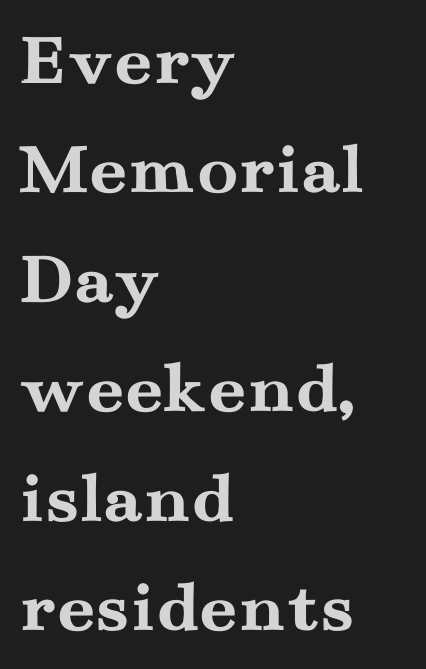
{"serif": "yes", "italic": "no", "bold": "yes", "weight": "semibold", "width": "wide", "stroke_contrast": "medium", "x_height": "small", "monospaced": "no", "underline": "no", "align": "left", "line_spacing": "normal", "line_spacing_ratio": 1.46, "letter_spacing": "normal", "letter_spacing_em": 0.0, "glyph_px": 75}
